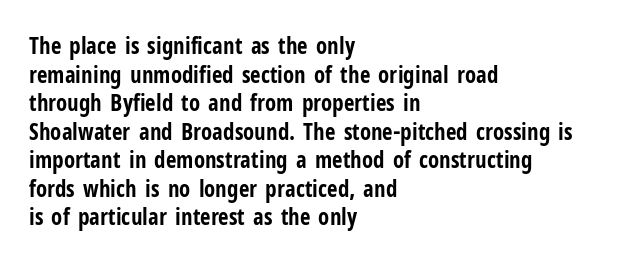
Q: Is the text bold? A: Yes.
Q: Is the text italic (slanted)? A: No, it is upright.
Q: Is the text underlined? A: No.
Q: How is the paragraph aligned? A: Left-aligned.
Q: Is the spacing between letters normal or unusually wide? A: Normal.
